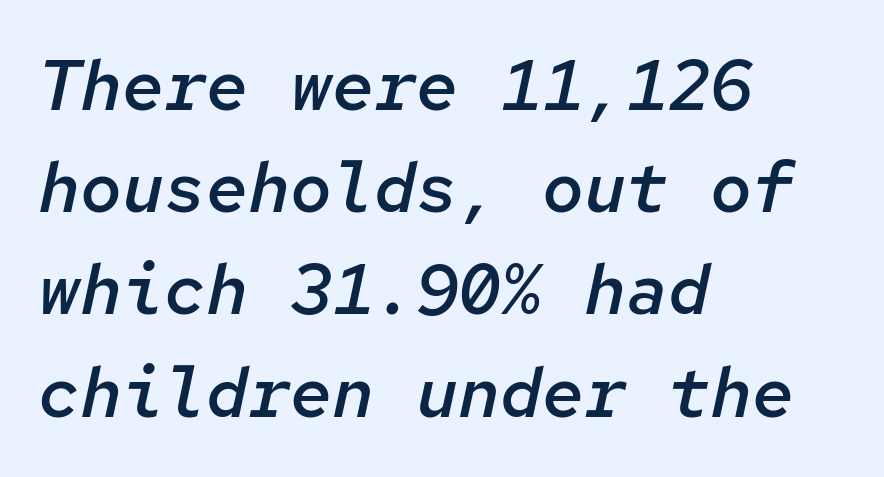
The image shows 70 px semibold type, italic (leaning right), monospaced; set left-aligned, normal line spacing (1.46x), normal letter spacing, not underlined; low stroke contrast and a medium x-height.
